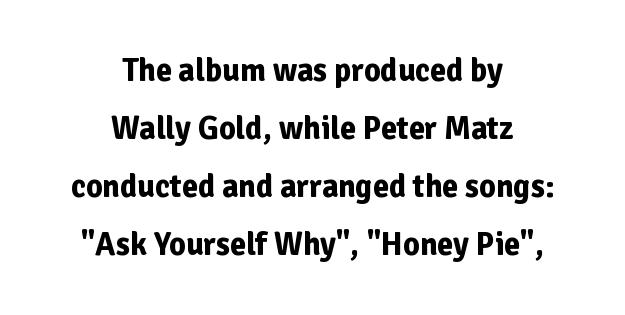
The image shows 32 px bold sans-serif type, upright; set centered, line spacing 1.81x, normal letter spacing, not underlined; low stroke contrast and a medium x-height.
